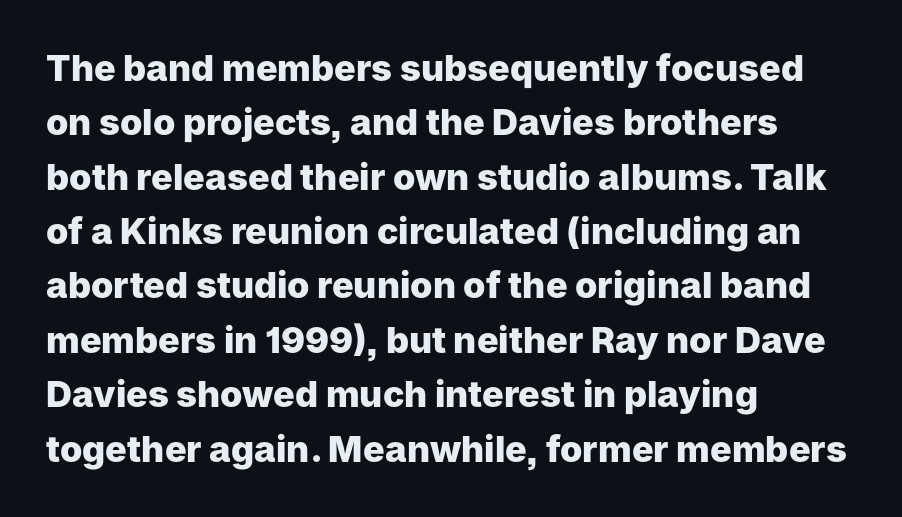
{"serif": "no", "italic": "no", "bold": "yes", "weight": "heavy", "width": "normal", "stroke_contrast": "low", "x_height": "medium", "monospaced": "no", "underline": "no", "align": "left", "line_spacing": "normal", "line_spacing_ratio": 1.51, "letter_spacing": "normal", "letter_spacing_em": 0.0, "glyph_px": 36}
